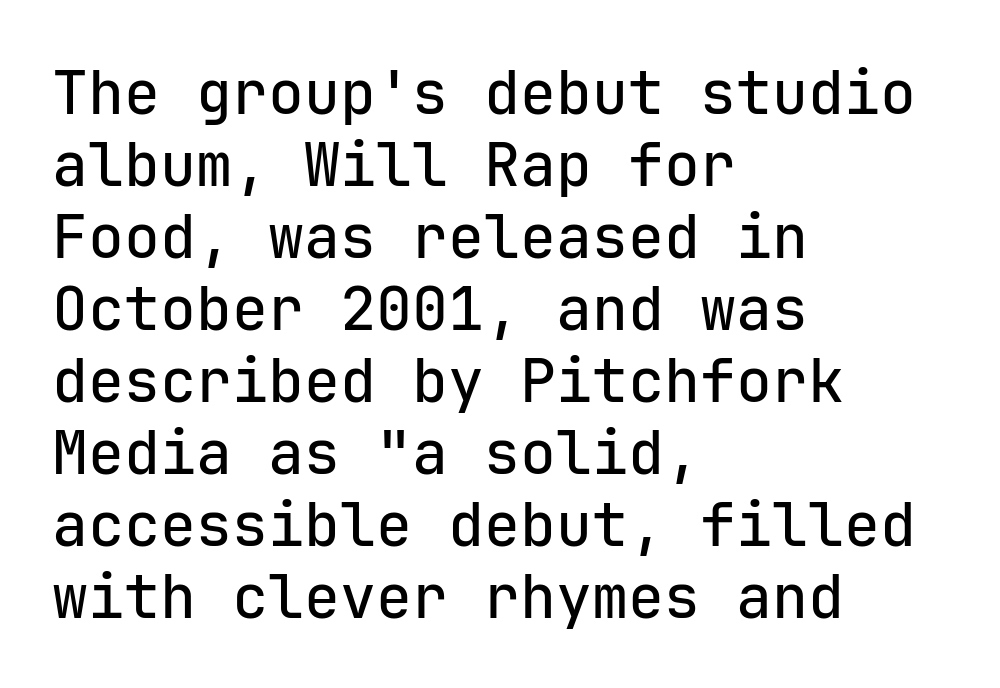
{"serif": "no", "italic": "no", "width": "normal", "stroke_contrast": "low", "x_height": "medium", "monospaced": "yes", "underline": "no", "align": "left", "line_spacing_ratio": 1.2, "letter_spacing": "normal", "letter_spacing_em": 0.0, "glyph_px": 60}
